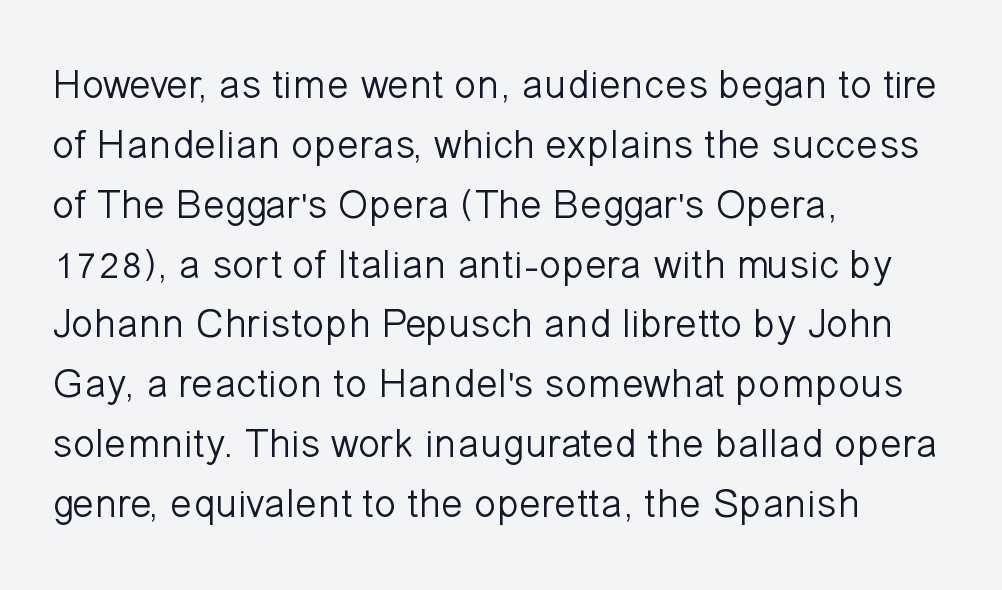
Is the type heavy? It reads as light-to-regular instead. This sample has the flowing, uneven cadence of proportional lettering. The leading is moderate, giving the passage an even texture. The ragged edge is on the right, which tells us the setting is flush left.
